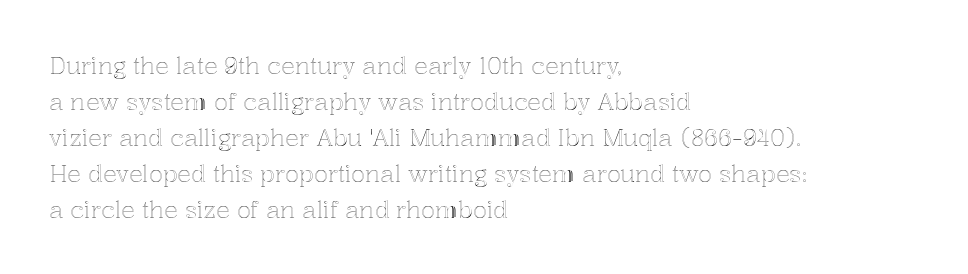
Q: Is the text italic (slanted)? A: No, it is upright.
Q: Is the text underlined? A: No.
Q: How is the paragraph aligned? A: Left-aligned.
Q: Is the spacing between letters normal or unusually wide? A: Normal.
Q: Is the spacing between lines tight, normal or loose? A: Normal.
